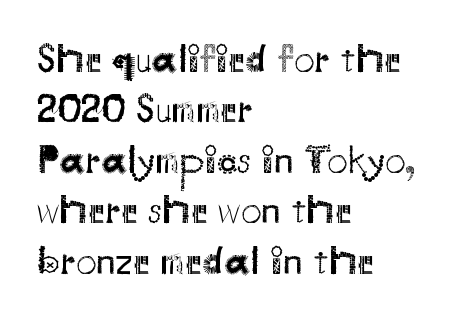
The rag falls on the right side of this text block. Character widths vary here, with narrow letters taking less room than wide ones. Summary of weight: not heavy and not bold. Beneath every word, the page is bare.
